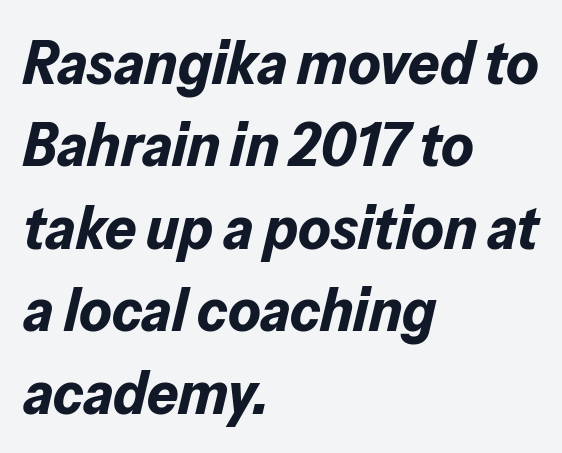
Heavy-handed strokes throughout: this text is bold. If you measured baseline to baseline, you'd find a middling distance. The typesetter chose a ragged-right arrangement here. The face used here is proportionally spaced, like ordinary book or web type. Nobody touched the tracking dial on this one. Posture: slanted.
